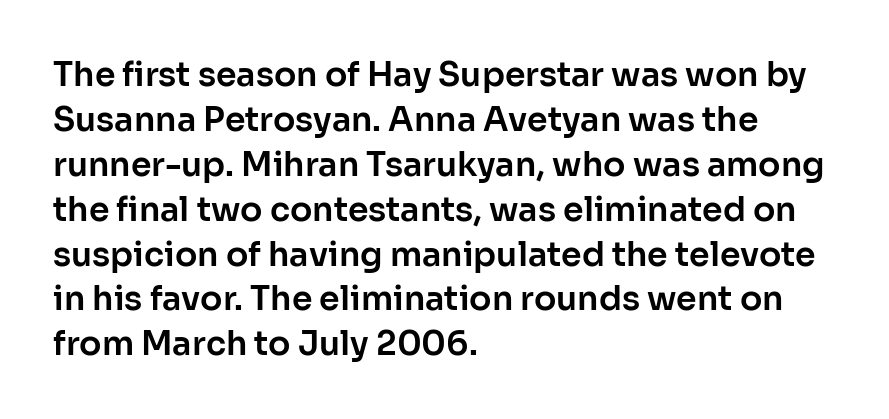
The image shows 33 px sans-serif type, upright; set left-aligned, normal line spacing (1.36x), normal letter spacing, not underlined; low stroke contrast and a medium x-height.
